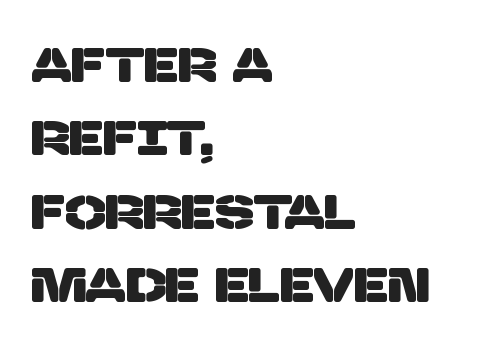
The image shows 48 px sans-serif type; set left-aligned, normal line spacing (1.53x), normal letter spacing, not underlined; low stroke contrast and a large x-height.
